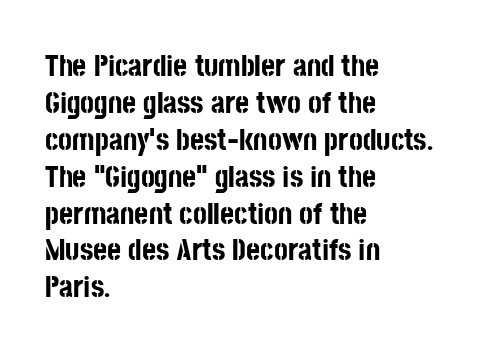
{"serif": "no", "italic": "no", "bold": "yes", "weight": "bold", "width": "condensed", "stroke_contrast": "low", "x_height": "large", "monospaced": "no", "underline": "no", "align": "left", "line_spacing_ratio": 1.23, "letter_spacing": "normal", "letter_spacing_em": 0.0, "glyph_px": 30}
